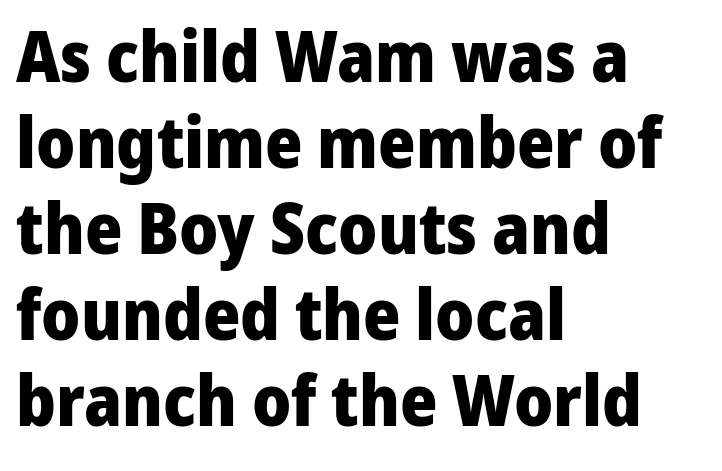
Q: Is the text bold? A: Yes.
Q: Is the text italic (slanted)? A: No, it is upright.
Q: Is the typeface a serif or a sans-serif typeface? A: Sans-serif.
Q: Is the text underlined? A: No.
Q: How is the paragraph aligned? A: Left-aligned.
Q: Is the spacing between letters normal or unusually wide? A: Normal.
Q: Width (condensed, normal, or wide)? A: Normal.
Q: Stroke contrast? A: Low.
Q: x-height? A: Medium.
Q: Monospaced? A: No.
